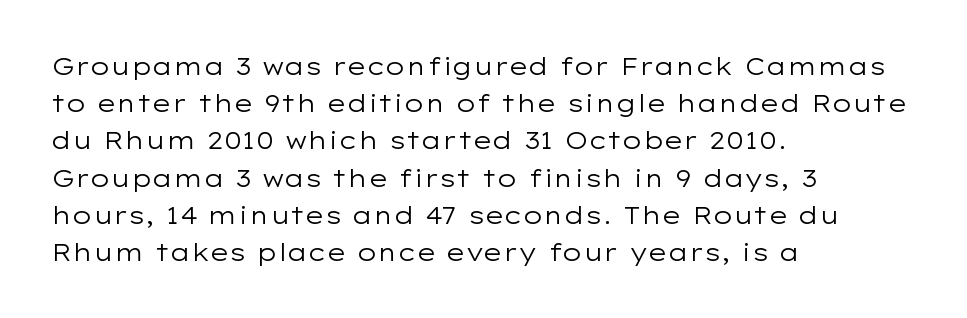
Q: Is the text bold? A: No.
Q: Is the text italic (slanted)? A: No, it is upright.
Q: Is the text underlined? A: No.
Q: How is the paragraph aligned? A: Left-aligned.
Q: Is the spacing between letters normal or unusually wide? A: Normal.
Q: Is the spacing between lines tight, normal or loose? A: Normal.
